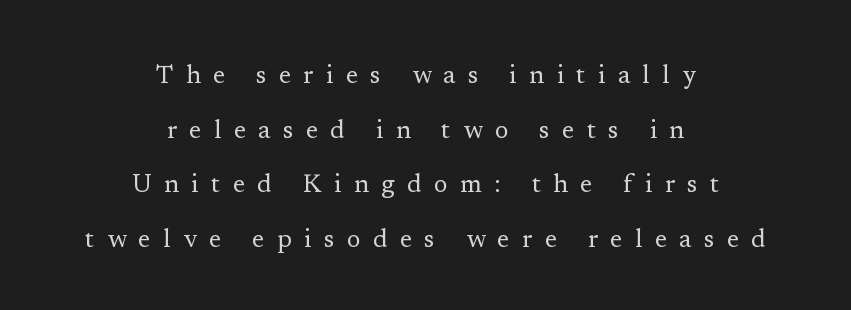
Letter spacing: wide. The strokes are not fattened; the text isn't bold. The paragraph shown floats in the horizontal middle. A clean baseline with only descenders dipping below it.
